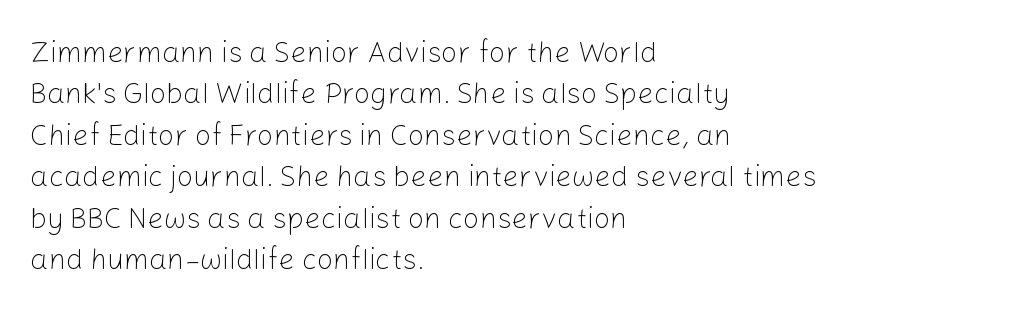
The image shows 29 px light sans-serif type, upright; set left-aligned, normal line spacing (1.43x), normal letter spacing, not underlined; low stroke contrast and a medium x-height.
